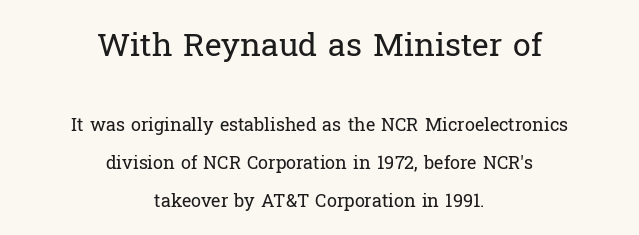
Q: Is the text bold? A: No.
Q: Is the text italic (slanted)? A: No, it is upright.
Q: Is the typeface a serif or a sans-serif typeface? A: Serif.
Q: Is the text underlined? A: No.
Q: How is the paragraph aligned? A: Centered.
Q: Is the spacing between letters normal or unusually wide? A: Normal.
Q: Is the spacing between lines tight, normal or loose? A: Loose.
Q: Which block of text is set in a larger size, the first (top) or the second (bottom)? A: The first (top) one.
Q: Width (condensed, normal, or wide)? A: Normal.
Q: Stroke contrast? A: Low.
Q: x-height? A: Medium.
Q: Monospaced? A: No.
